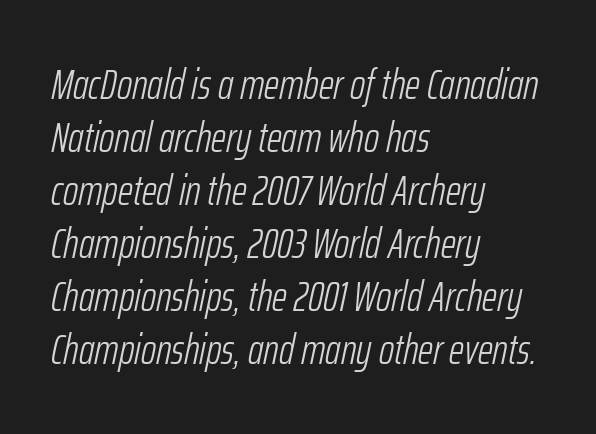
Q: Is the text bold? A: No.
Q: Is the text italic (slanted)? A: Yes, it leans right by about 12 degrees.
Q: Is the text underlined? A: No.
Q: How is the paragraph aligned? A: Left-aligned.
Q: Is the spacing between letters normal or unusually wide? A: Normal.
Q: Is the spacing between lines tight, normal or loose? A: Normal.
Q: Width (condensed, normal, or wide)? A: Condensed.
Q: Stroke contrast? A: Low.
Q: x-height? A: Medium.
Q: Monospaced? A: No.
